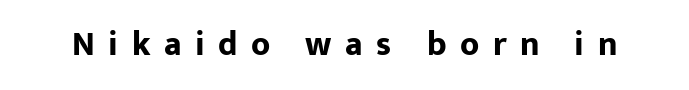
Q: Is the text bold? A: Yes.
Q: Is the text italic (slanted)? A: No, it is upright.
Q: Is the typeface a serif or a sans-serif typeface? A: Sans-serif.
Q: Is the text underlined? A: No.
Q: Is the spacing between letters normal or unusually wide? A: Unusually wide.
Q: Width (condensed, normal, or wide)? A: Normal.
Q: Stroke contrast? A: Low.
Q: x-height? A: Medium.
Q: Monospaced? A: No.
